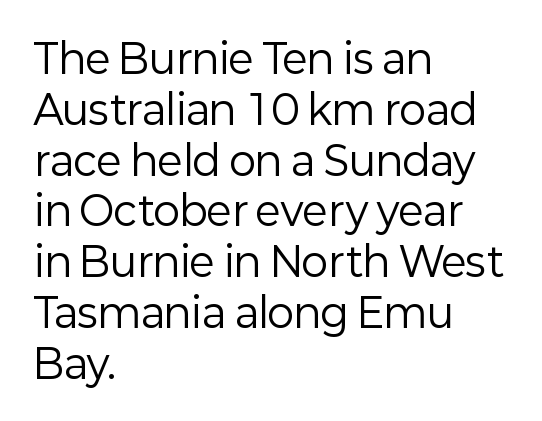
Q: Is the text bold? A: No.
Q: Is the text italic (slanted)? A: No, it is upright.
Q: Is the typeface a serif or a sans-serif typeface? A: Sans-serif.
Q: Is the text underlined? A: No.
Q: How is the paragraph aligned? A: Left-aligned.
Q: Is the spacing between letters normal or unusually wide? A: Normal.
Q: Is the spacing between lines tight, normal or loose? A: Normal.
Q: Width (condensed, normal, or wide)? A: Normal.
Q: Stroke contrast? A: Low.
Q: x-height? A: Medium.
Q: Monospaced? A: No.
